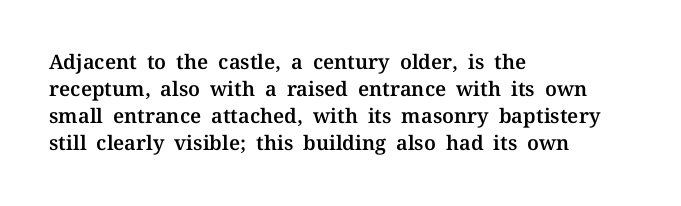
The image shows 20 px text type, upright; set left-aligned, normal line spacing (1.35x), normal letter spacing, not underlined.
